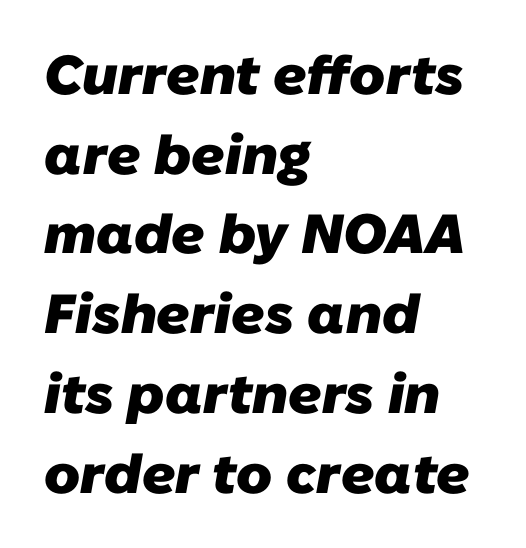
Q: Is the text bold? A: Yes.
Q: Is the typeface a serif or a sans-serif typeface? A: Sans-serif.
Q: Is the text underlined? A: No.
Q: How is the paragraph aligned? A: Left-aligned.
Q: Is the spacing between letters normal or unusually wide? A: Normal.
Q: Is the spacing between lines tight, normal or loose? A: Normal.
Q: Width (condensed, normal, or wide)? A: Normal.
Q: Stroke contrast? A: Low.
Q: x-height? A: Medium.
Q: Monospaced? A: No.
